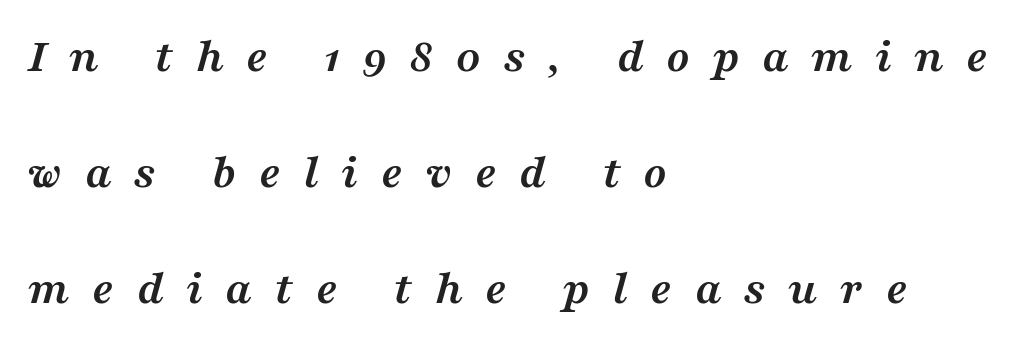
The lines are spread far apart with generous leading. This sample uses an oblique cut, with every glyph tilted off the vertical. Notice how thick the strokes are: this is what a full bold looks like. Varying glyph widths throughout — classic text-font behaviour. There is plenty of visible air inserted between adjacent glyphs.
